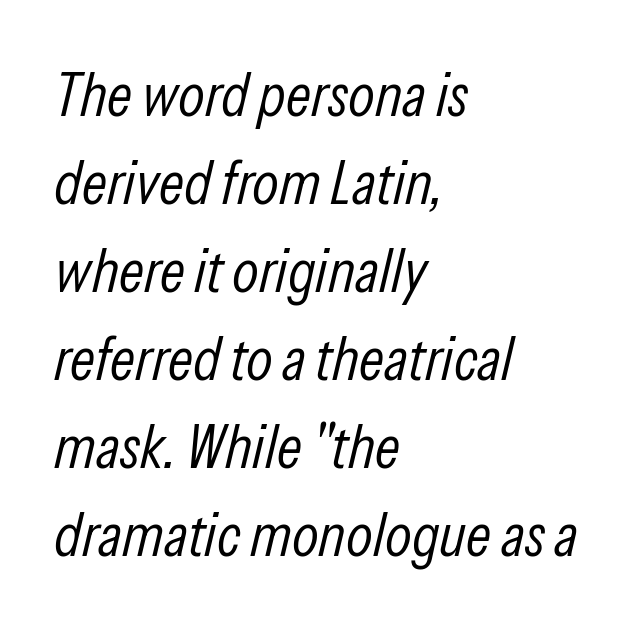
Designer's note — italics engaged. Caption: standard tracking, unaltered. Note the varied advance widths — an 'i' is clearly narrower than an 'm'. The letterforms sit at book weight or below. This sample is left-justified, so line endings fall wherever the words run out. Reading down the column, the eye jumps a familiar distance to each next line.
